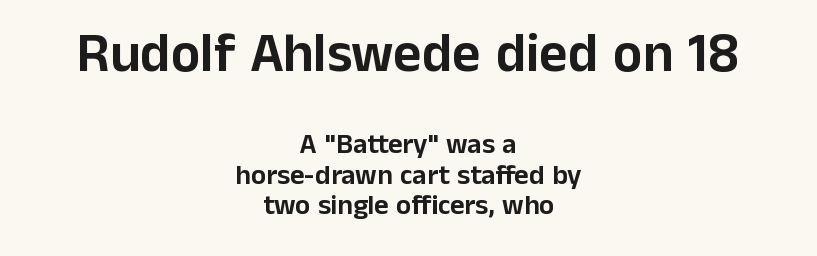
{"serif": "no", "italic": "no", "width": "normal", "stroke_contrast": "low", "x_height": "medium", "monospaced": "no", "underline": "no", "align": "center", "line_spacing": "tight", "line_spacing_ratio": 1.08, "letter_spacing": "normal", "letter_spacing_em": 0.0, "larger_block": "first", "size_ratio": 1.96, "glyph_px": 55}
